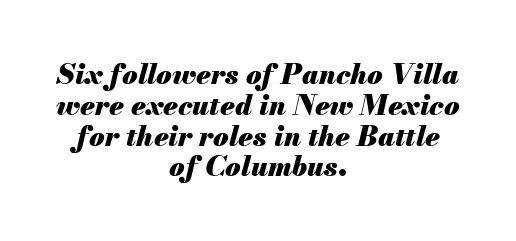
The image shows 28 px heavy type, italic (leaning right); set centered, tight line spacing (1.1x), normal letter spacing, not underlined; medium stroke contrast and a small x-height.
